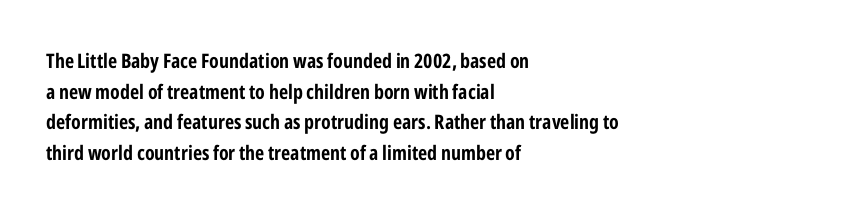
Underlining? Definitely not there. The paragraph has a hard left edge and a soft right edge. A typesetter would mark this as roman, not italic. What weight is shown? A full bold with thick strokes.
